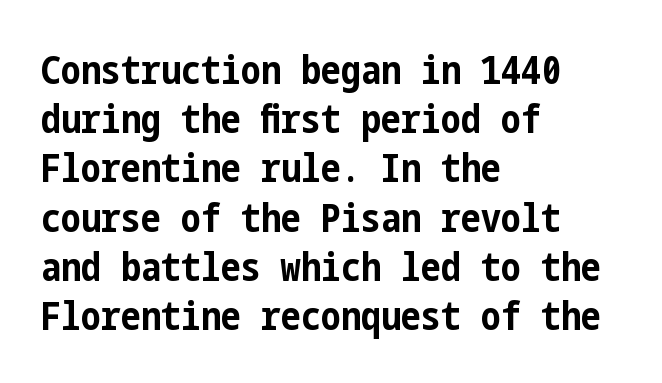
{"serif": "no", "italic": "no", "bold": "yes", "weight": "bold", "width": "condensed", "stroke_contrast": "low", "x_height": "medium", "underline": "no", "align": "left", "line_spacing_ratio": 1.23, "letter_spacing": "normal", "letter_spacing_em": 0.0, "glyph_px": 40}
